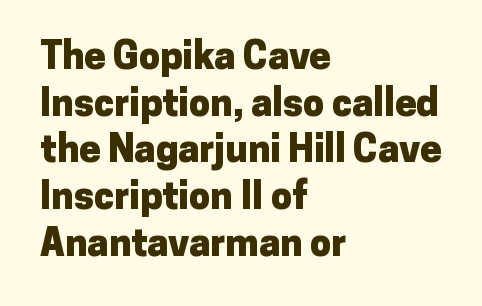
The image shows 38 px heavy sans-serif type, upright; set left-aligned, line spacing 1.23x, normal letter spacing, not underlined; low stroke contrast and a medium x-height.
